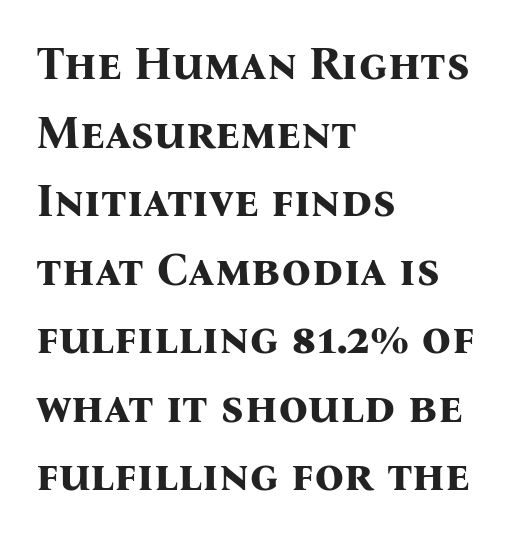
Q: Is the text bold? A: Yes.
Q: Is the text italic (slanted)? A: No, it is upright.
Q: Is the typeface a serif or a sans-serif typeface? A: Serif.
Q: Is the text underlined? A: No.
Q: How is the paragraph aligned? A: Left-aligned.
Q: Is the spacing between letters normal or unusually wide? A: Normal.
Q: Is the spacing between lines tight, normal or loose? A: Normal.
Q: Width (condensed, normal, or wide)? A: Normal.
Q: Stroke contrast? A: Medium.
Q: x-height? A: Medium.
Q: Monospaced? A: No.
